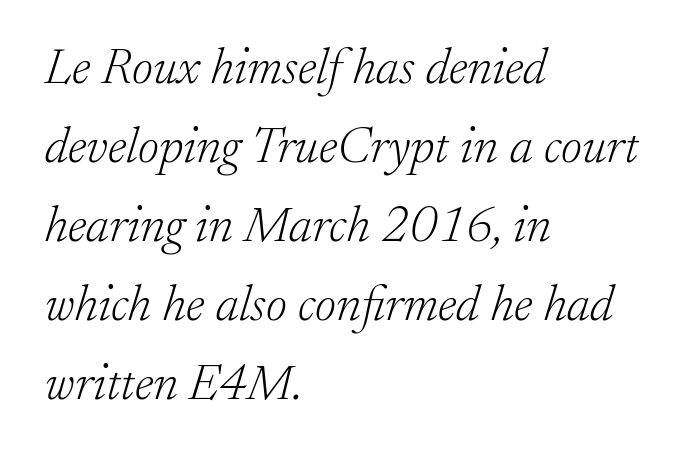
Between one letter and the next there's only the usual sliver of space. Bare-footed words on every line. Here the designer chose a conventional face with non-uniform glyph widths. Old-style or modern, the face here clearly has serifs. Ink coverage per letter is moderate at most. Emphasis-style slanted type is in use.
